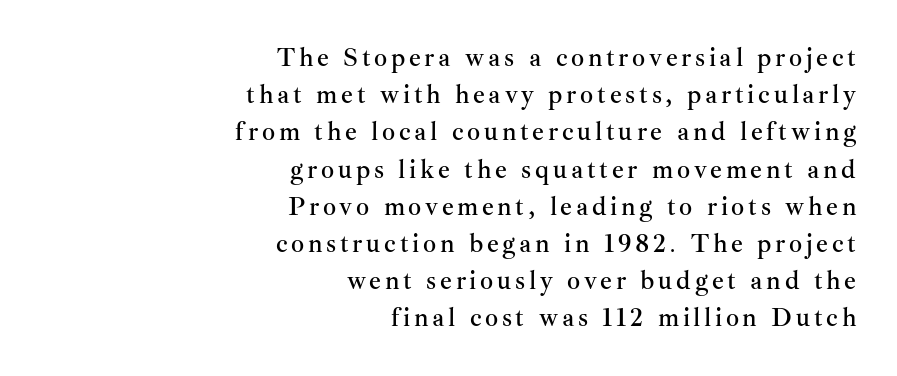
Does the lettering tilt? It doesn't — this is upright. The rendering uses a moderate line-height, typical for paragraphs. The area under the type is left untouched. This sample is right-justified, so line beginnings fall wherever the words allow.
